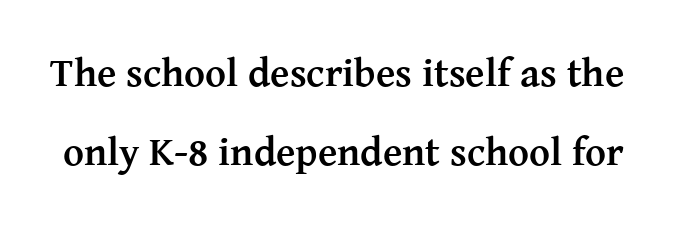
The image shows 40 px semibold serif type, upright; set loose line spacing (1.98x), normal letter spacing, not underlined; medium stroke contrast and a medium x-height.
